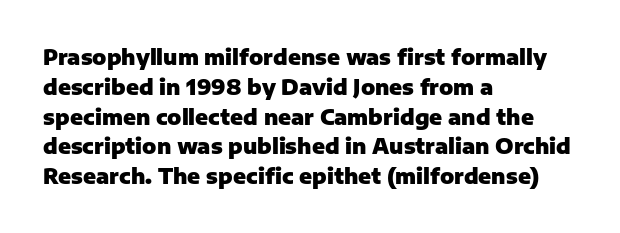
Q: Is the text bold? A: Yes.
Q: Is the text italic (slanted)? A: No, it is upright.
Q: Is the text underlined? A: No.
Q: How is the paragraph aligned? A: Left-aligned.
Q: Is the spacing between letters normal or unusually wide? A: Normal.
Q: Is the spacing between lines tight, normal or loose? A: Normal.
